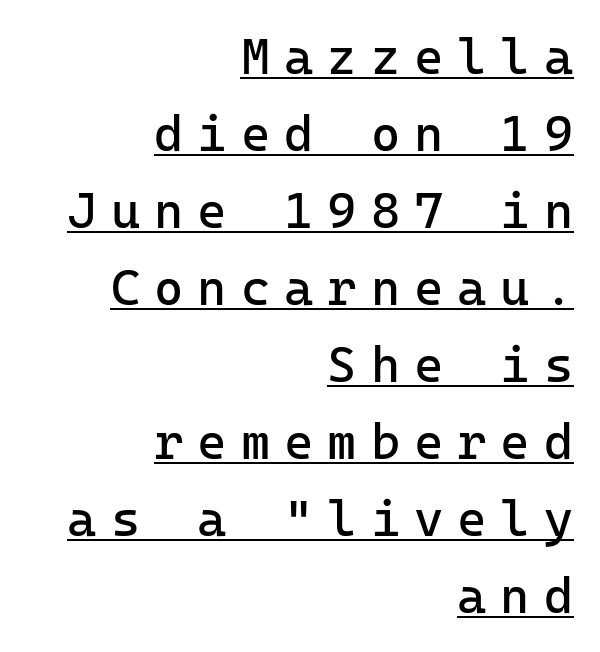
{"serif": "no", "italic": "no", "bold": "no", "weight": "regular", "width": "normal", "stroke_contrast": "low", "x_height": "medium", "monospaced": "yes", "underline": "yes", "align": "right", "line_spacing": "normal", "line_spacing_ratio": 1.54, "letter_spacing": "wide", "letter_spacing_em": 0.28, "glyph_px": 50}
